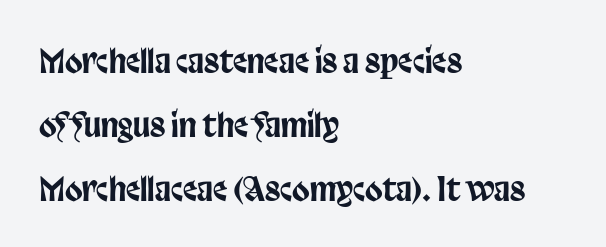
The image shows 32 px condensed sans-serif type, upright; set left-aligned, loose line spacing (2.0x), normal letter spacing, not underlined; low stroke contrast and a large x-height.
